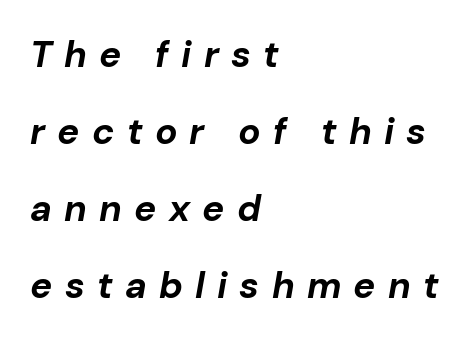
Q: Is the text bold? A: Yes.
Q: Is the text italic (slanted)? A: Yes, it leans right by about 10 degrees.
Q: Is the text underlined? A: No.
Q: How is the paragraph aligned? A: Left-aligned.
Q: Is the spacing between letters normal or unusually wide? A: Unusually wide.
Q: Is the spacing between lines tight, normal or loose? A: Loose.
Q: Width (condensed, normal, or wide)? A: Normal.
Q: Stroke contrast? A: Low.
Q: x-height? A: Medium.
Q: Monospaced? A: No.
